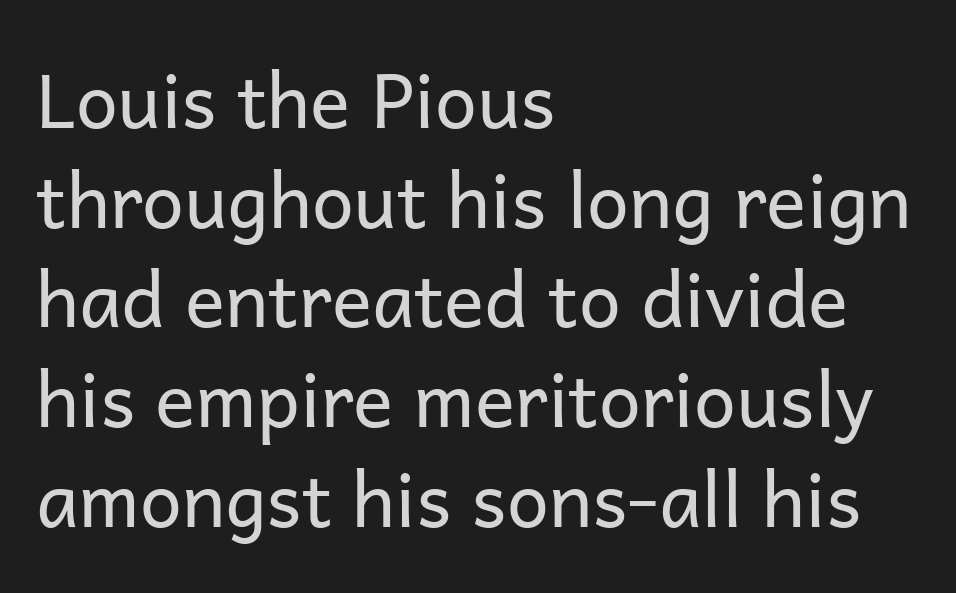
Q: Is the text bold? A: No.
Q: Is the text italic (slanted)? A: No, it is upright.
Q: Is the typeface a serif or a sans-serif typeface? A: Sans-serif.
Q: Is the text underlined? A: No.
Q: How is the paragraph aligned? A: Left-aligned.
Q: Is the spacing between letters normal or unusually wide? A: Normal.
Q: Is the spacing between lines tight, normal or loose? A: Normal.
Q: Width (condensed, normal, or wide)? A: Normal.
Q: Stroke contrast? A: Low.
Q: x-height? A: Medium.
Q: Monospaced? A: No.
